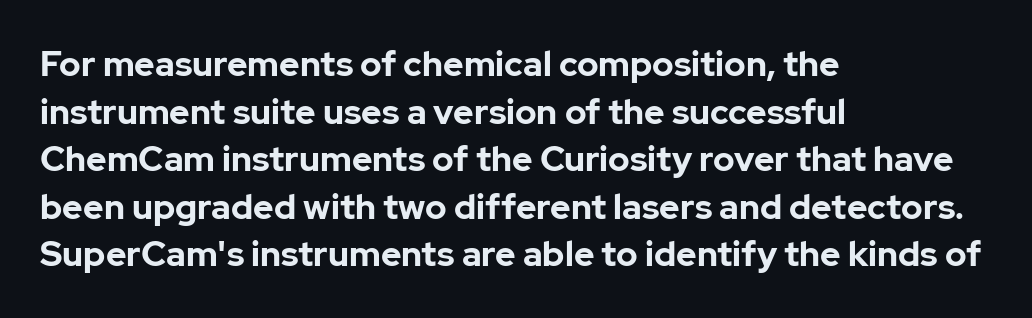
{"serif": "no", "italic": "no", "bold": "yes", "weight": "bold", "width": "normal", "stroke_contrast": "low", "x_height": "medium", "monospaced": "no", "underline": "no", "align": "left", "line_spacing": "normal", "line_spacing_ratio": 1.36, "letter_spacing": "normal", "letter_spacing_em": 0.0, "glyph_px": 35}
